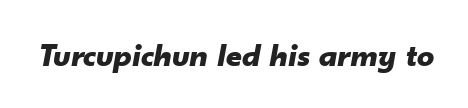
Q: Is the text bold? A: Yes.
Q: Is the text italic (slanted)? A: Yes, it leans right by about 10 degrees.
Q: Is the text underlined? A: No.
Q: Is the spacing between letters normal or unusually wide? A: Normal.
Q: Width (condensed, normal, or wide)? A: Normal.
Q: Stroke contrast? A: Low.
Q: x-height? A: Small.
Q: Monospaced? A: No.
